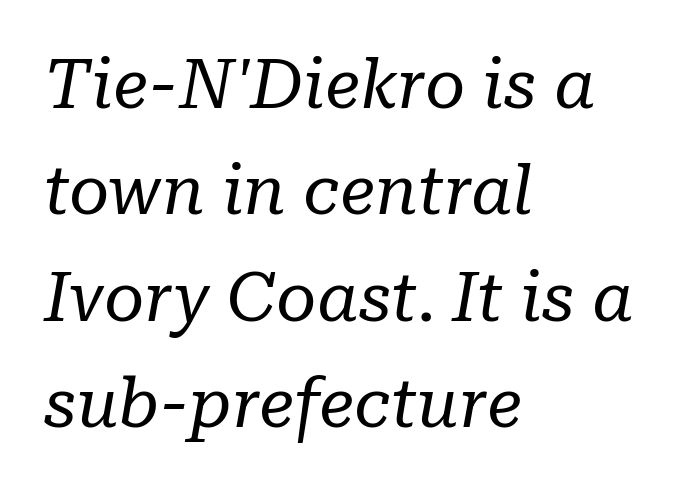
{"serif": "yes", "italic": "yes", "lean": "right", "slant_degrees": 10, "bold": "no", "weight": "regular", "width": "normal", "stroke_contrast": "low", "x_height": "medium", "monospaced": "no", "underline": "no", "align": "left", "line_spacing": "normal", "line_spacing_ratio": 1.54, "letter_spacing": "normal", "letter_spacing_em": 0.0, "glyph_px": 69}
